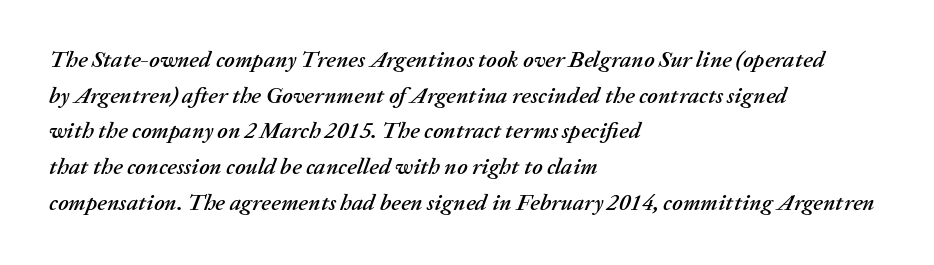
Q: Is the text italic (slanted)? A: Yes, it leans right by about 20 degrees.
Q: Is the text underlined? A: No.
Q: How is the paragraph aligned? A: Left-aligned.
Q: Is the spacing between letters normal or unusually wide? A: Normal.
Q: Is the spacing between lines tight, normal or loose? A: Normal.
